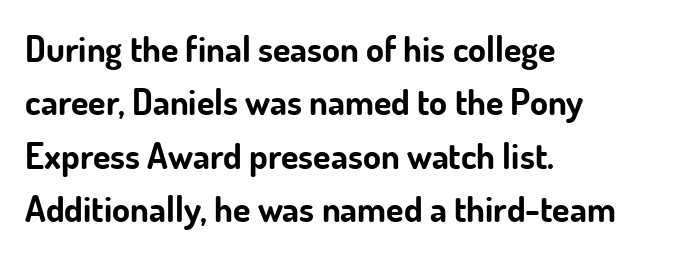
{"serif": "no", "italic": "no", "bold": "yes", "weight": "bold", "width": "normal", "stroke_contrast": "low", "x_height": "small", "monospaced": "no", "underline": "no", "align": "left", "line_spacing": "normal", "line_spacing_ratio": 1.48, "letter_spacing": "normal", "letter_spacing_em": 0.0, "glyph_px": 36}
